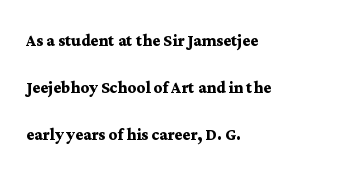
The font is running at its bold setting. Quick note: interline space is abundant. Every row of glyphs begins at an identical x-position on the left. This rendering leaves character spacing at its baseline value. The lettering stays uniformly vertical, giving the passage a roman look. Lines of text with bare space underneath.
